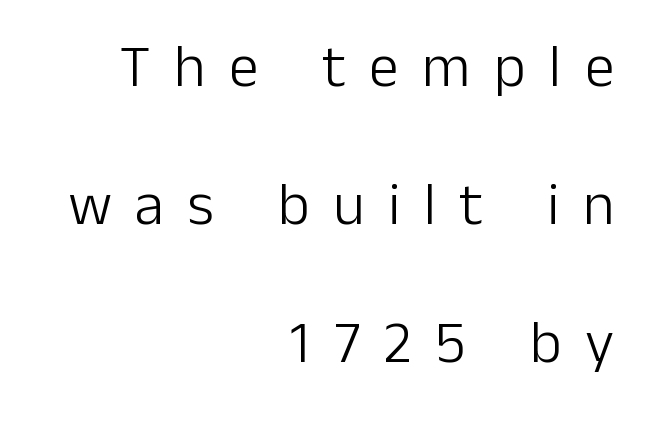
Character widths vary here, with narrow letters taking less room than wide ones. A sans-serif font was chosen for this passage. Rendered with straight, roman letterforms. The baseline area is clear. The rendering uses a large line-height, opening up the rows.
